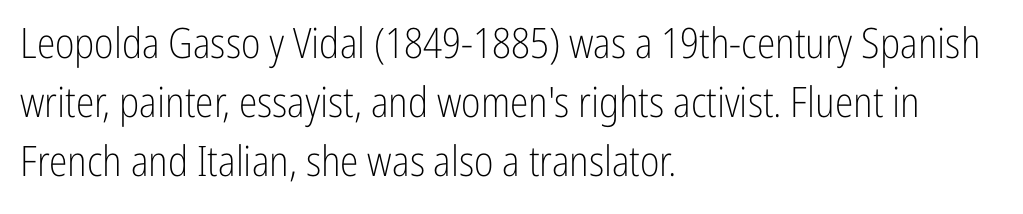
A typesetter would call this proportional, since set widths differ per character. The rendering keeps characters at their native spacing. Horizontal alignment here is leftward, the default for most running prose. Rows of type keep a routine distance in the vertical direction. The axis of the letterforms is exactly vertical. The face looks like a standard text weight, possibly lighter.
